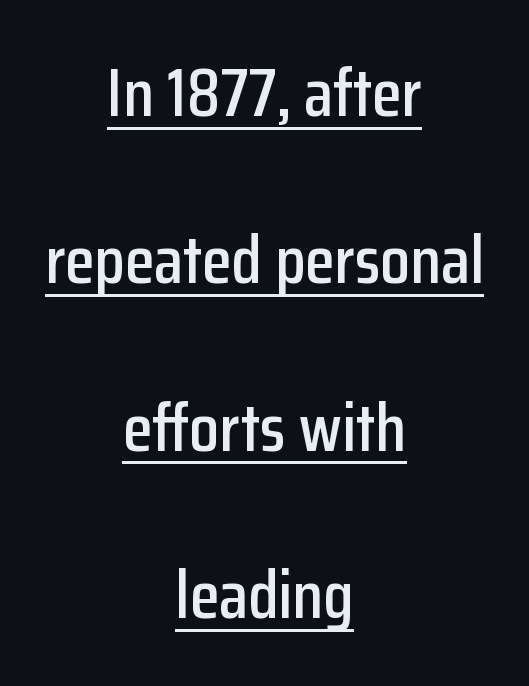
Every stem runs plumb, perpendicular to the baseline. A rule runs beneath these lines of type. Honestly, the rows look like they've been pulled way apart. There is no visible air inserted between adjacent glyphs.
